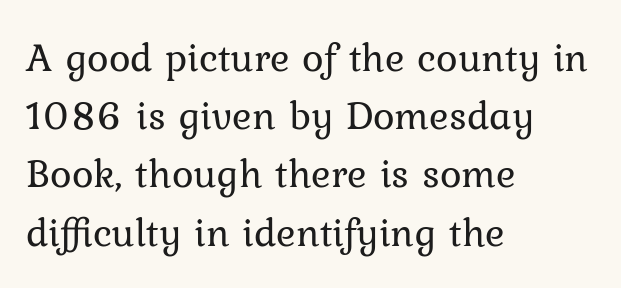
{"serif": "yes", "italic": "no", "bold": "no", "weight": "regular", "width": "normal", "stroke_contrast": "low", "x_height": "medium", "monospaced": "no", "underline": "no", "align": "left", "line_spacing": "normal", "line_spacing_ratio": 1.42, "letter_spacing": "normal", "letter_spacing_em": 0.0, "glyph_px": 41}
